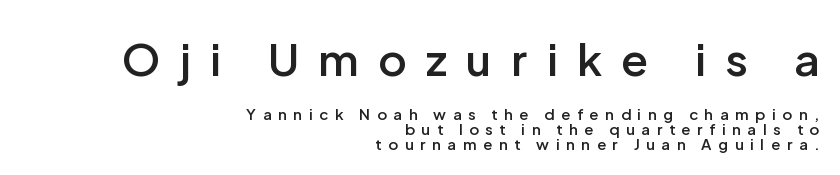
{"serif": "no", "italic": "no", "bold": "semi", "weight": "semibold", "width": "normal", "stroke_contrast": "low", "x_height": "medium", "monospaced": "no", "underline": "no", "align": "right", "line_spacing": "tight", "line_spacing_ratio": 1.01, "letter_spacing": "wide", "letter_spacing_em": 0.44, "larger_block": "first", "size_ratio": 2.93, "glyph_px": 44}
